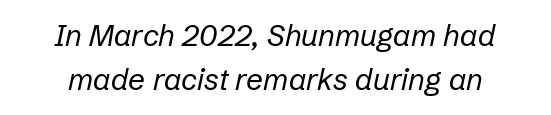
Lines of text with bare space underneath. Do the characters align in a grid? No, the font is proportional. The space between consecutive lines is moderate. It's the slanting kind of type. Unbolded letterforms with no extra heft. There is no visible air inserted between adjacent glyphs.
